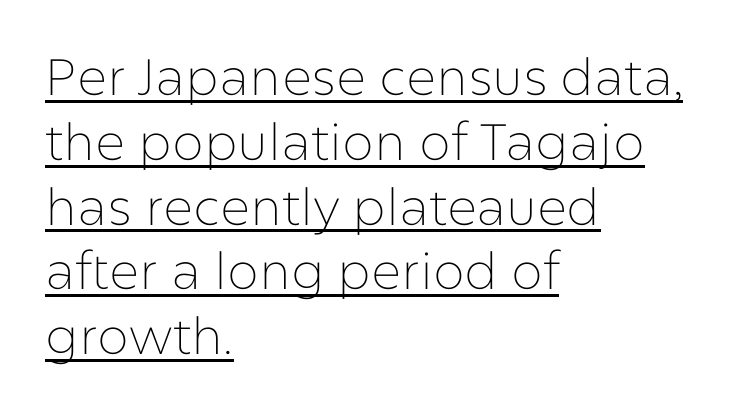
Proportional: the letters do not fall into vertical columns. Posture: straight, roman, zero tilt. Compared with undecorated copy, this sample adds a rule below the words. The font sits on the lighter half of the weight spectrum, regular included. Each new line begins a customary step beneath the previous one.
